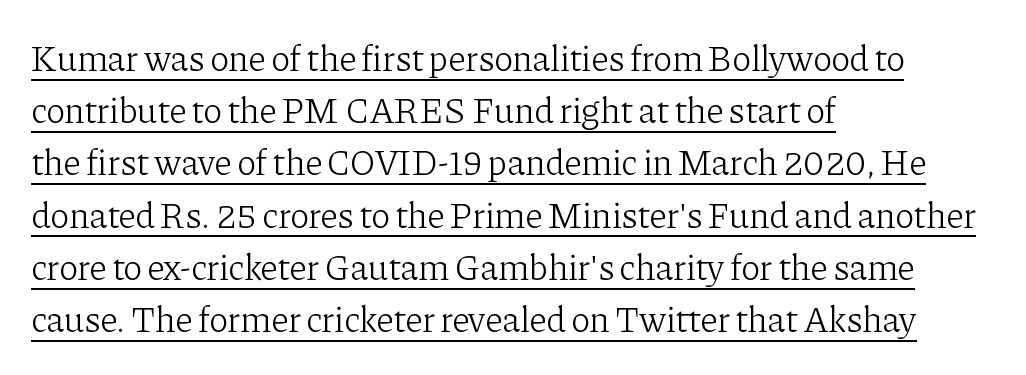
Small tapered or slab feet sit at the stroke ends, so this counts as serif. Italic: no, the glyphs are upright roman. A classic flush-left, rag-right setting is used for this passage. You could call the tracking neutral — neither tight nor loose. In terms of leading, this rendering sits right in the middle.
